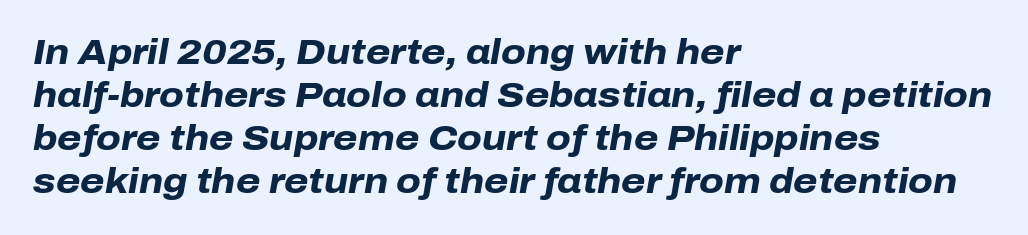
Q: Is the text bold? A: Yes.
Q: Is the text italic (slanted)? A: Yes, it leans right by about 10 degrees.
Q: Is the text underlined? A: No.
Q: How is the paragraph aligned? A: Left-aligned.
Q: Is the spacing between letters normal or unusually wide? A: Normal.
Q: Width (condensed, normal, or wide)? A: Normal.
Q: Stroke contrast? A: Low.
Q: x-height? A: Medium.
Q: Monospaced? A: No.
